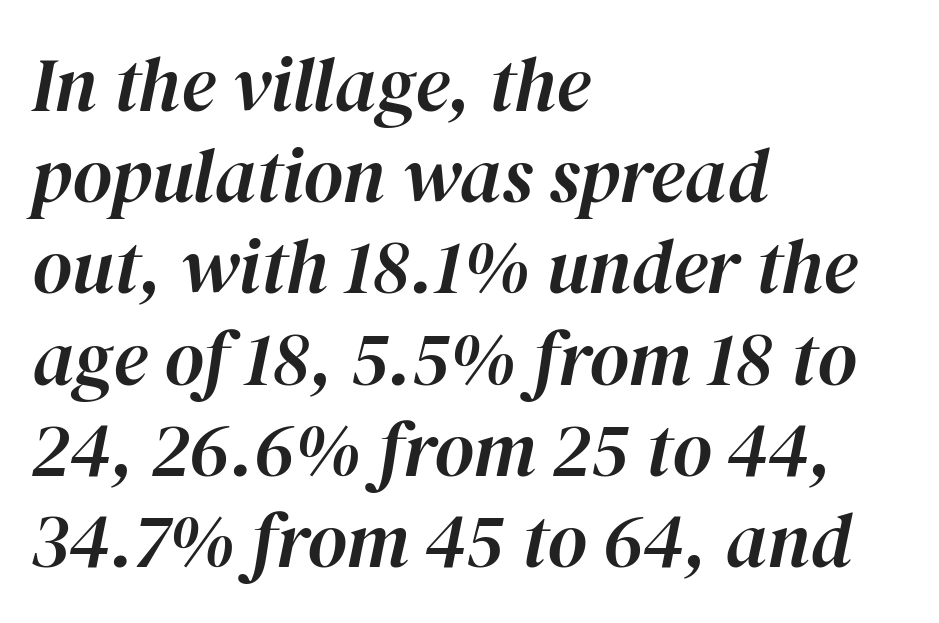
{"italic": "yes", "lean": "right", "slant_degrees": 12, "width": "normal", "stroke_contrast": "high", "x_height": "medium", "monospaced": "no", "underline": "no", "align": "left", "line_spacing_ratio": 1.2, "letter_spacing": "normal", "letter_spacing_em": 0.0, "glyph_px": 76}
